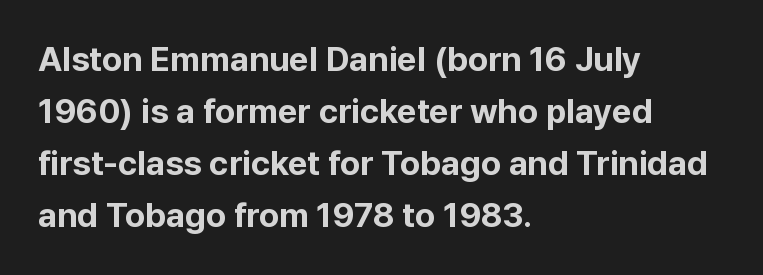
Reading down the column, the eye jumps a familiar distance to each next line. Looks like regular typesetting: each glyph gets only the width it needs. Characters remain perfectly vertical along every line. Every letter is thick-stroked: bold, no question.
